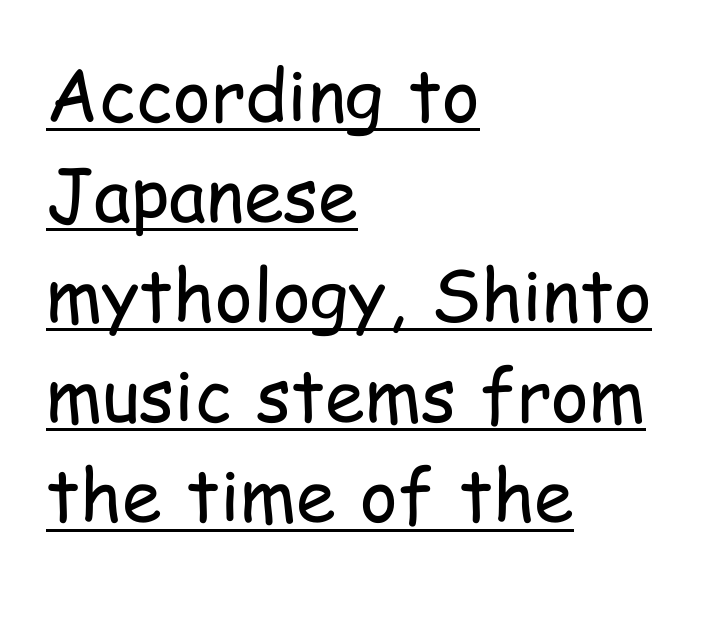
Q: Is the text bold? A: No.
Q: Is the text italic (slanted)? A: No, it is upright.
Q: Is the typeface a serif or a sans-serif typeface? A: Sans-serif.
Q: Is the text underlined? A: Yes.
Q: How is the paragraph aligned? A: Left-aligned.
Q: Is the spacing between letters normal or unusually wide? A: Normal.
Q: Is the spacing between lines tight, normal or loose? A: Normal.
Q: Width (condensed, normal, or wide)? A: Condensed.
Q: Stroke contrast? A: Low.
Q: x-height? A: Medium.
Q: Monospaced? A: No.
